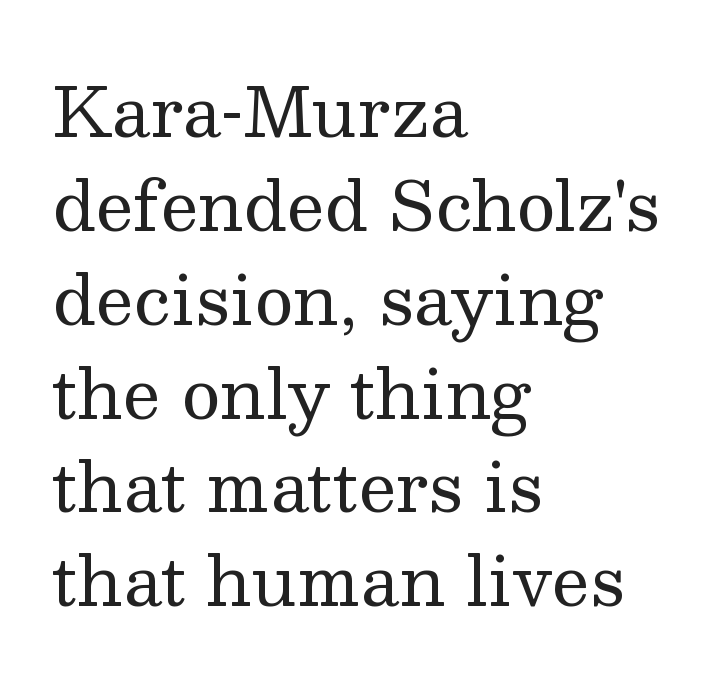
The image shows 68 px regular-weight serif type, upright; set left-aligned, normal line spacing (1.38x), normal letter spacing, not underlined; medium stroke contrast and a medium x-height.
